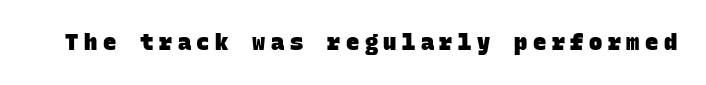
{"bold": "yes", "underline": "no", "letter_spacing": "wide", "letter_spacing_em": 0.25, "glyph_px": 22}
